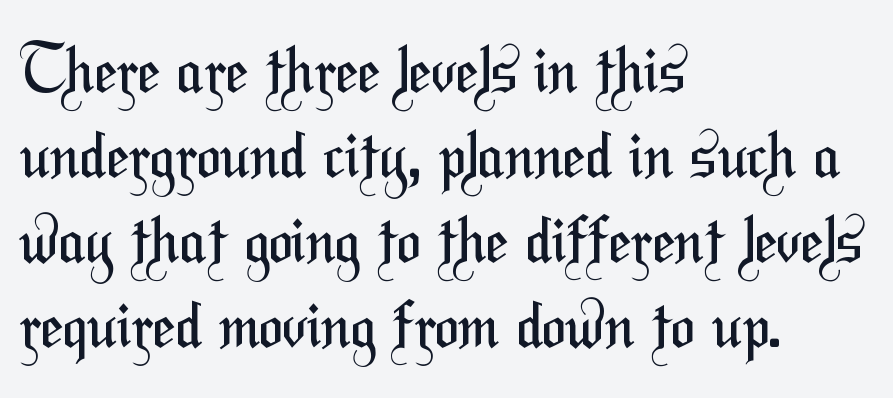
Q: Is the text bold? A: No.
Q: Is the typeface a serif or a sans-serif typeface? A: Sans-serif.
Q: Is the text underlined? A: No.
Q: How is the paragraph aligned? A: Left-aligned.
Q: Is the spacing between letters normal or unusually wide? A: Normal.
Q: Is the spacing between lines tight, normal or loose? A: Normal.
Q: Width (condensed, normal, or wide)? A: Condensed.
Q: Stroke contrast? A: Medium.
Q: x-height? A: Medium.
Q: Monospaced? A: No.
